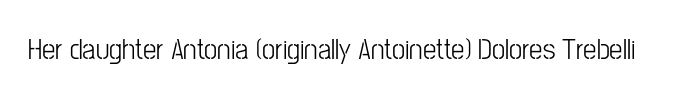
Q: Is the text bold? A: No.
Q: Is the text italic (slanted)? A: No, it is upright.
Q: Is the typeface a serif or a sans-serif typeface? A: Sans-serif.
Q: Is the text underlined? A: No.
Q: Is the spacing between letters normal or unusually wide? A: Normal.
Q: Width (condensed, normal, or wide)? A: Condensed.
Q: Stroke contrast? A: Low.
Q: x-height? A: Medium.
Q: Monospaced? A: No.
